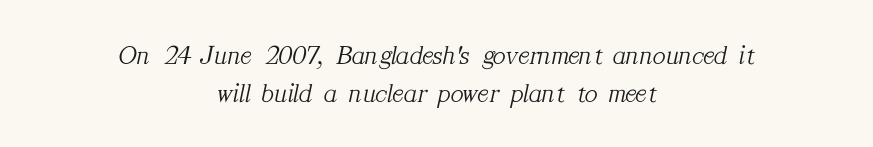
The image shows 27 px text type, italic (leaning right); set centered, normal line spacing (1.4x), normal letter spacing, not underlined.
